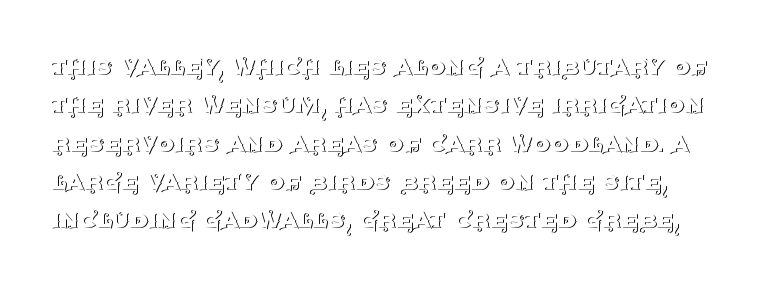
{"serif": "yes", "italic": "no", "bold": "no", "weight": "thin", "width": "normal", "stroke_contrast": "medium", "x_height": "large", "monospaced": "no", "underline": "no", "line_spacing": "normal", "line_spacing_ratio": 1.32, "letter_spacing": "normal", "letter_spacing_em": 0.0, "glyph_px": 29}
